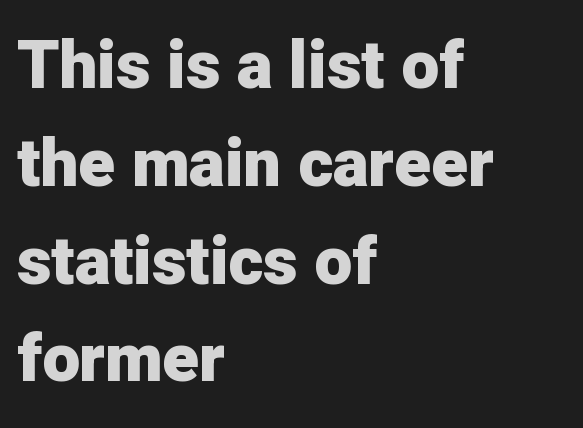
The image shows 67 px heavy sans-serif type, upright; set left-aligned, normal line spacing (1.46x), normal letter spacing, not underlined; low stroke contrast and a medium x-height.
